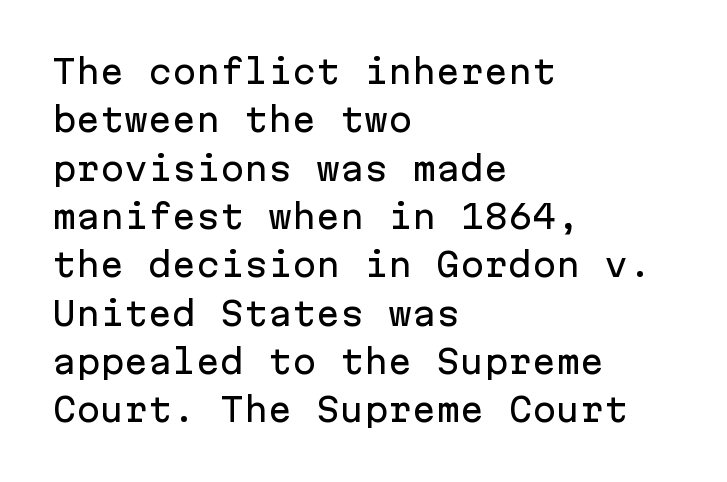
{"serif": "no", "italic": "no", "width": "normal", "stroke_contrast": "low", "x_height": "medium", "monospaced": "yes", "underline": "no", "align": "left", "line_spacing": "normal", "line_spacing_ratio": 1.51, "letter_spacing": "normal", "letter_spacing_em": 0.0, "glyph_px": 32}
